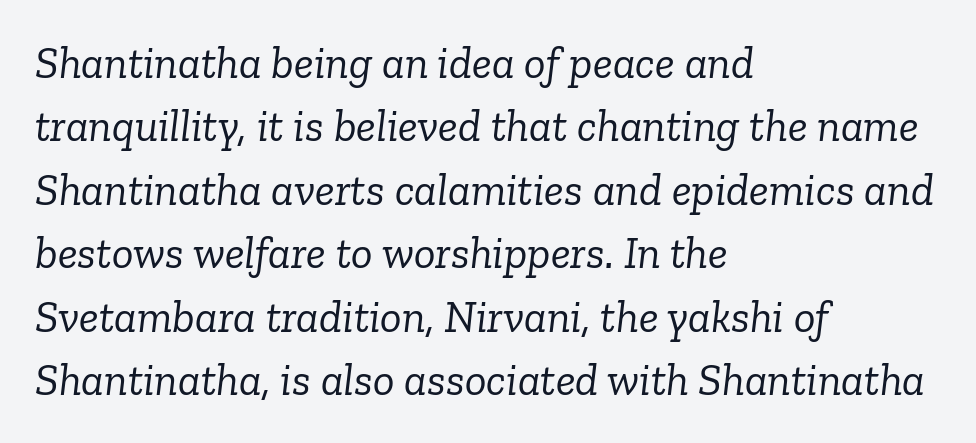
{"serif": "yes", "italic": "yes", "lean": "right", "slant_degrees": 6, "bold": "no", "weight": "light", "width": "normal", "stroke_contrast": "low", "x_height": "medium", "monospaced": "no", "underline": "no", "align": "left", "line_spacing": "normal", "line_spacing_ratio": 1.41, "letter_spacing": "normal", "letter_spacing_em": 0.0, "glyph_px": 45}
